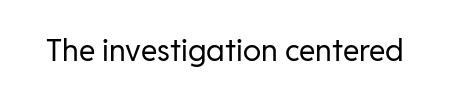
The image shows 30 px regular-weight sans-serif type, upright; set normal letter spacing, not underlined; low stroke contrast and a medium x-height.
